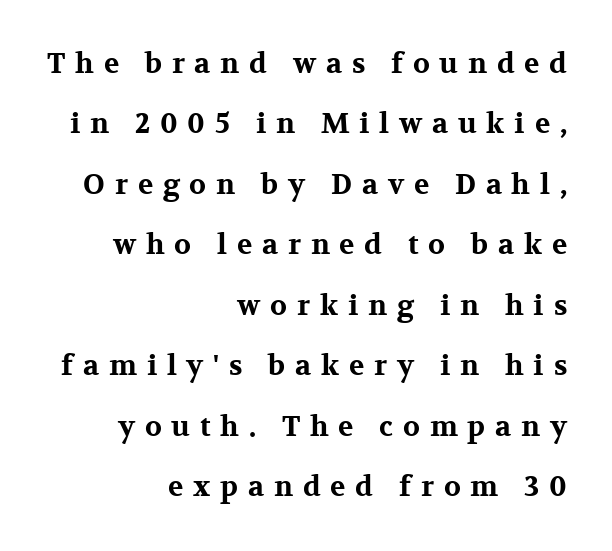
Proportional: the letters do not fall into vertical columns. This rendering widens character spacing well past its baseline value. You can tell it's not italic because the verticals are truly vertical. Which margin do the lines hug? The right one — the left edge is uneven. The type family on display is of the serif kind. If you measured baseline to baseline, you'd find a long distance.
